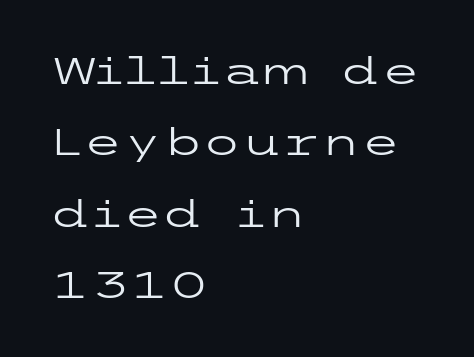
A bare baseline throughout the passage. Upright lettering throughout. Here the glyphs are tracked normally, forming tight word shapes. Compared with a centered layout, this one pins lines to the left instead. Airy leading.
